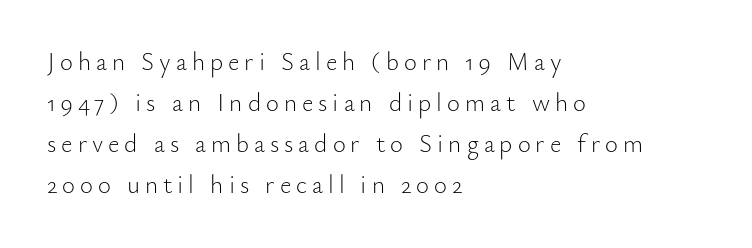
One glance says typical: line gaps are just what's usual. A clean baseline with only descenders dipping below it. Loose tracking; the words dissolve into strings of separated letters. These lines stack with their left ends in a neat column. Stems and bowls with no extra thickness — not bold.
